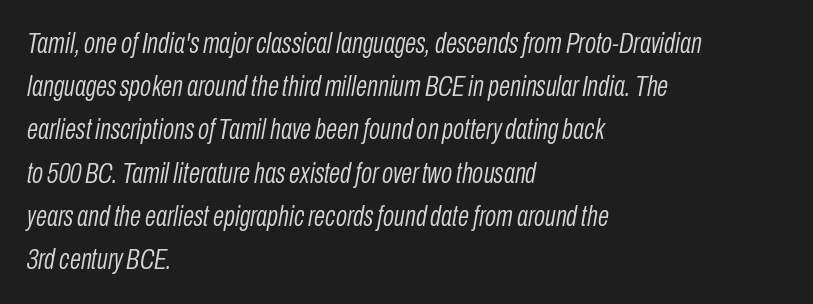
Q: Is the text bold? A: No.
Q: Is the text italic (slanted)? A: Yes, it leans right by about 10 degrees.
Q: Is the text underlined? A: No.
Q: How is the paragraph aligned? A: Left-aligned.
Q: Is the spacing between letters normal or unusually wide? A: Normal.
Q: Is the spacing between lines tight, normal or loose? A: Normal.
Q: Width (condensed, normal, or wide)? A: Condensed.
Q: Stroke contrast? A: Low.
Q: x-height? A: Medium.
Q: Monospaced? A: No.
